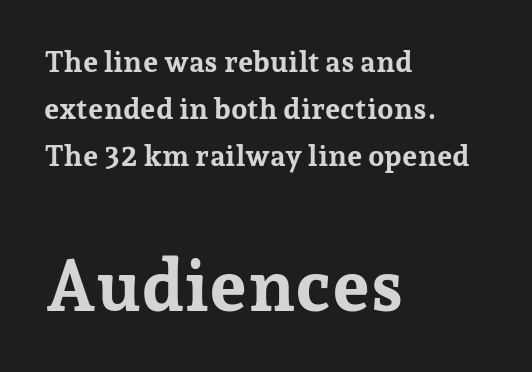
The image shows 72 px bold serif type, upright; set left-aligned, normal line spacing (1.62x), normal letter spacing, not underlined; the second (bottom) block is 2.48x larger; low stroke contrast and a medium x-height.
